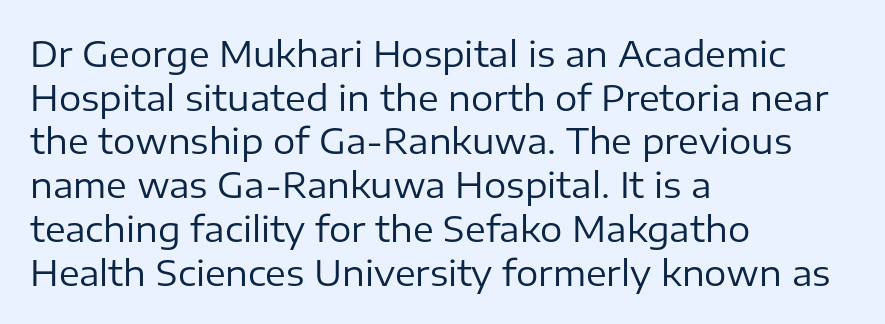
Q: Is the text bold? A: No.
Q: Is the text italic (slanted)? A: No, it is upright.
Q: Is the typeface a serif or a sans-serif typeface? A: Sans-serif.
Q: Is the text underlined? A: No.
Q: How is the paragraph aligned? A: Left-aligned.
Q: Is the spacing between letters normal or unusually wide? A: Normal.
Q: Is the spacing between lines tight, normal or loose? A: Normal.
Q: Width (condensed, normal, or wide)? A: Normal.
Q: Stroke contrast? A: Low.
Q: x-height? A: Medium.
Q: Monospaced? A: No.
